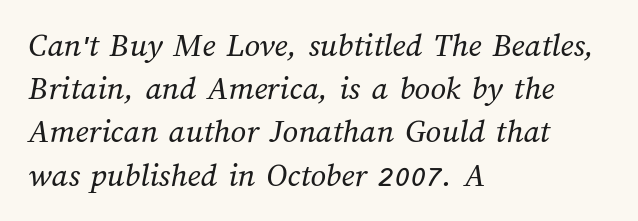
Q: Is the text bold? A: No.
Q: Is the text underlined? A: No.
Q: How is the paragraph aligned? A: Left-aligned.
Q: Is the spacing between letters normal or unusually wide? A: Normal.
Q: Is the spacing between lines tight, normal or loose? A: Normal.
Q: Width (condensed, normal, or wide)? A: Normal.
Q: Stroke contrast? A: Medium.
Q: x-height? A: Medium.
Q: Monospaced? A: No.
